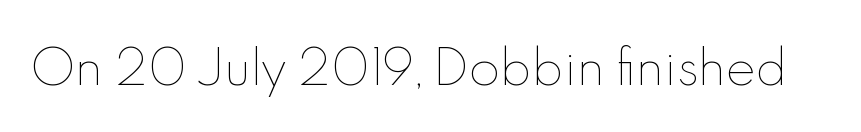
Q: Is the text bold? A: No.
Q: Is the text italic (slanted)? A: No, it is upright.
Q: Is the text underlined? A: No.
Q: Is the spacing between letters normal or unusually wide? A: Normal.
Q: Width (condensed, normal, or wide)? A: Normal.
Q: x-height? A: Small.
Q: Monospaced? A: No.
